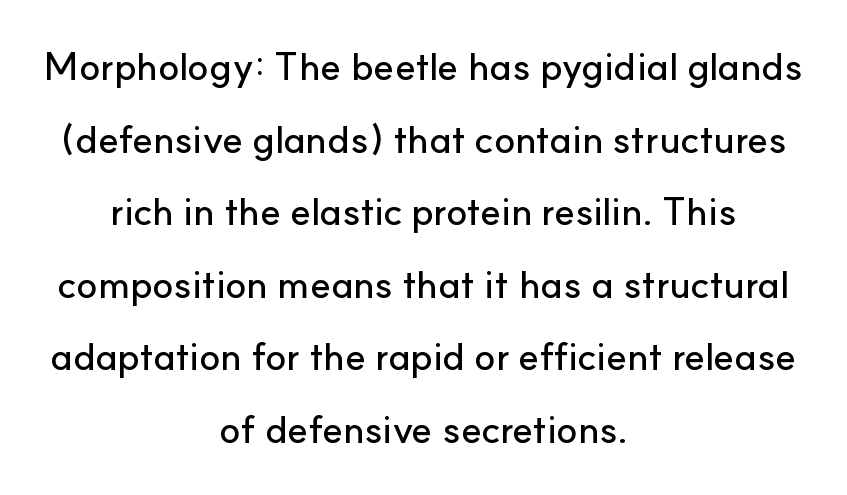
Q: Is the text italic (slanted)? A: No, it is upright.
Q: Is the typeface a serif or a sans-serif typeface? A: Sans-serif.
Q: Is the text underlined? A: No.
Q: How is the paragraph aligned? A: Centered.
Q: Is the spacing between letters normal or unusually wide? A: Normal.
Q: Width (condensed, normal, or wide)? A: Normal.
Q: Stroke contrast? A: Low.
Q: x-height? A: Small.
Q: Monospaced? A: No.
